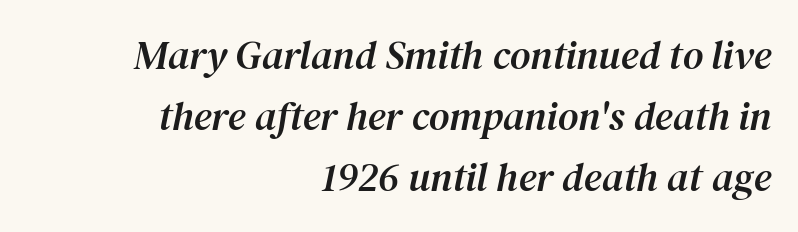
The image shows 40 px serif type, italic (leaning right); set right-aligned, normal line spacing (1.52x), normal letter spacing, not underlined; medium stroke contrast and a medium x-height.
